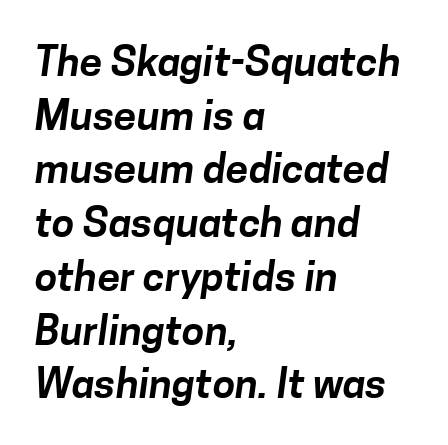
The image shows 41 px sans-serif type; set left-aligned, normal line spacing (1.31x), normal letter spacing, not underlined; low stroke contrast and a medium x-height.
